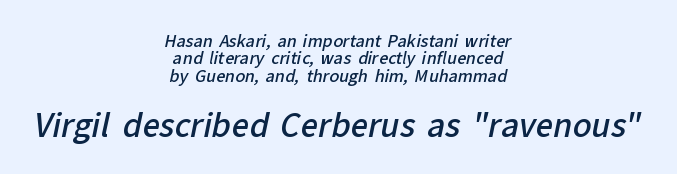
The image shows 31 px semibold sans-serif type; set centered, tight line spacing (1.09x), normal letter spacing, not underlined; the second (bottom) block is 1.94x larger; low stroke contrast and a medium x-height.
